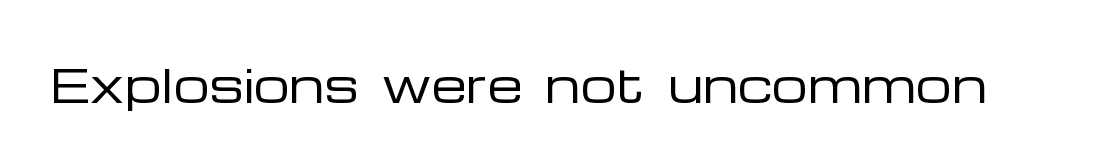
The image shows 45 px regular-weight, wide sans-serif type, upright; set normal letter spacing, not underlined; low stroke contrast and a medium x-height.
